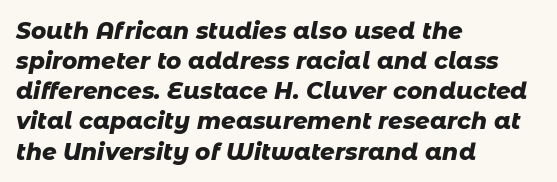
{"italic": "yes", "lean": "right", "slant_degrees": 11, "bold": "yes", "underline": "no", "align": "left", "line_spacing": "normal", "line_spacing_ratio": 1.31, "letter_spacing": "normal", "letter_spacing_em": 0.0, "glyph_px": 23}
